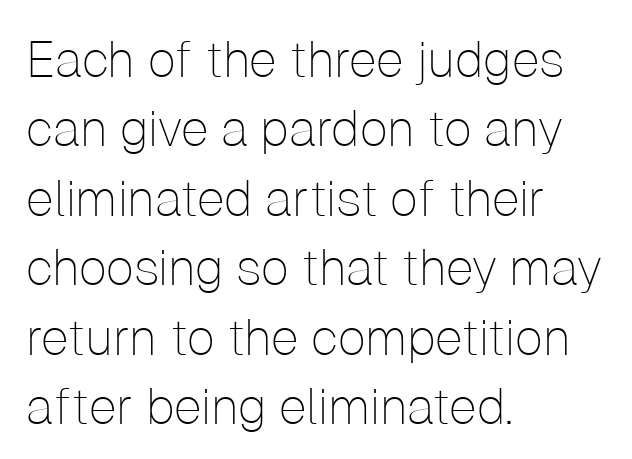
Q: Is the text bold? A: No.
Q: Is the text italic (slanted)? A: No, it is upright.
Q: Is the typeface a serif or a sans-serif typeface? A: Sans-serif.
Q: Is the text underlined? A: No.
Q: How is the paragraph aligned? A: Left-aligned.
Q: Is the spacing between letters normal or unusually wide? A: Normal.
Q: Is the spacing between lines tight, normal or loose? A: Normal.
Q: Width (condensed, normal, or wide)? A: Normal.
Q: Stroke contrast? A: Low.
Q: x-height? A: Medium.
Q: Monospaced? A: No.
